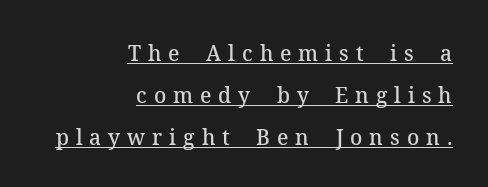
Q: Is the text bold? A: Semi-bold.
Q: Is the text italic (slanted)? A: No, it is upright.
Q: Is the text underlined? A: Yes.
Q: How is the paragraph aligned? A: Right-aligned.
Q: Is the spacing between letters normal or unusually wide? A: Unusually wide.
Q: Is the spacing between lines tight, normal or loose? A: Loose.
